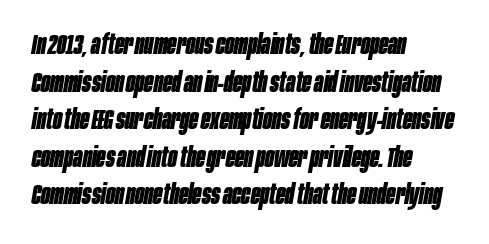
Rendered with sloped, italic letterforms. On the weight axis this lands at bold, roughly 700. The rag falls on the right side of this text block. Students, observe: this is what conventionally led text looks like. How are the letters spaced? Ordinarily, with no added tracking. The passage shown is not underscored anywhere.
